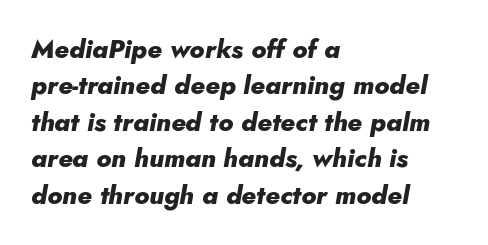
Q: Is the text bold? A: Yes.
Q: Is the text italic (slanted)? A: Yes, it leans right by about 10 degrees.
Q: Is the text underlined? A: No.
Q: How is the paragraph aligned? A: Left-aligned.
Q: Is the spacing between letters normal or unusually wide? A: Normal.
Q: Is the spacing between lines tight, normal or loose? A: Normal.
